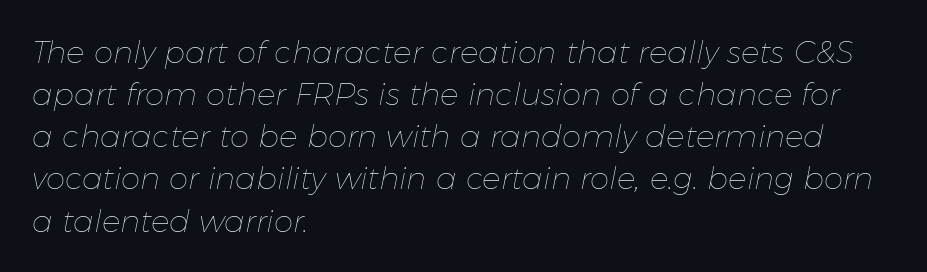
The image shows 31 px thin type, italic (leaning right); set left-aligned, normal line spacing (1.36x), normal letter spacing, not underlined; low stroke contrast and a medium x-height.
